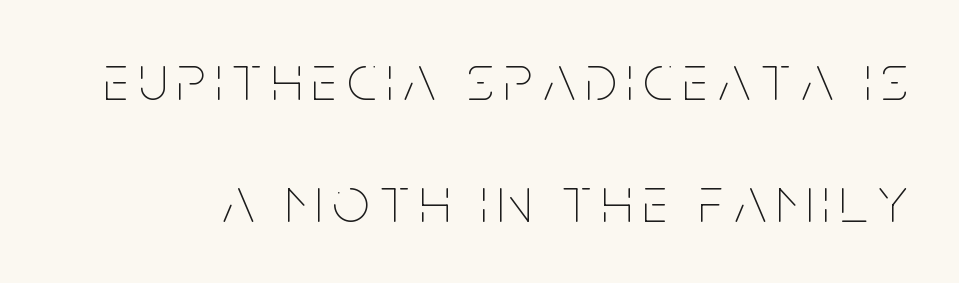
Q: Is the text bold? A: No.
Q: Is the text italic (slanted)? A: No, it is upright.
Q: Is the text underlined? A: No.
Q: Width (condensed, normal, or wide)? A: Condensed.
Q: Stroke contrast? A: Low.
Q: x-height? A: Large.
Q: Monospaced? A: No.
